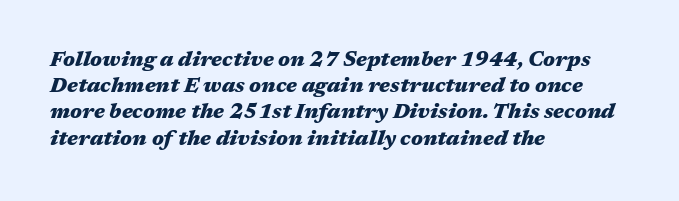
{"italic": "yes", "lean": "right", "slant_degrees": 17, "bold": "yes", "underline": "no", "align": "left", "line_spacing": "normal", "line_spacing_ratio": 1.25, "letter_spacing": "normal", "letter_spacing_em": 0.0, "glyph_px": 21}
